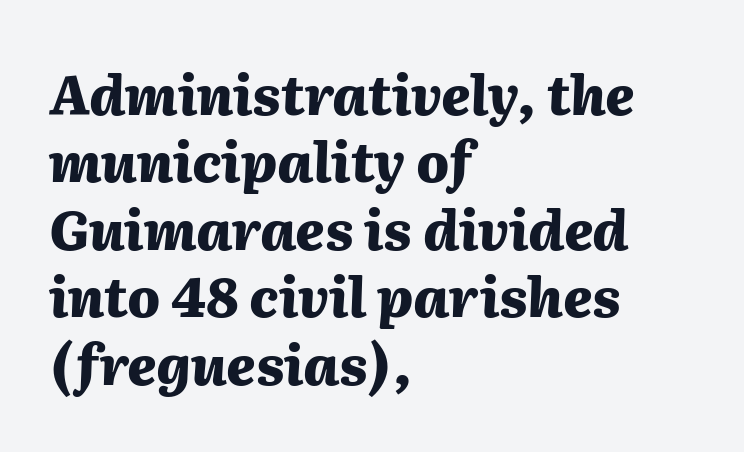
{"italic": "yes", "lean": "right", "slant_degrees": 2, "bold": "yes", "weight": "heavy", "width": "normal", "stroke_contrast": "medium", "x_height": "medium", "monospaced": "no", "underline": "no", "align": "left", "line_spacing": "normal", "line_spacing_ratio": 1.25, "letter_spacing": "normal", "letter_spacing_em": 0.0, "glyph_px": 54}
